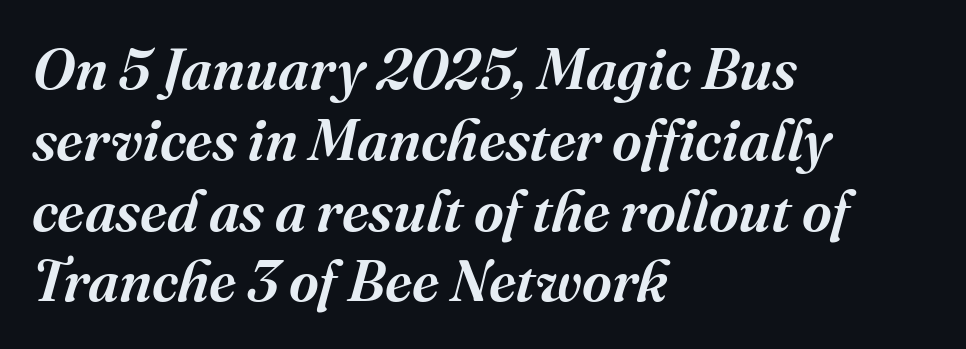
Q: Is the text italic (slanted)? A: Yes, it leans right by about 16 degrees.
Q: Is the typeface a serif or a sans-serif typeface? A: Serif.
Q: Is the text underlined? A: No.
Q: How is the paragraph aligned? A: Left-aligned.
Q: Is the spacing between letters normal or unusually wide? A: Normal.
Q: Width (condensed, normal, or wide)? A: Normal.
Q: Stroke contrast? A: Medium.
Q: x-height? A: Medium.
Q: Monospaced? A: No.
